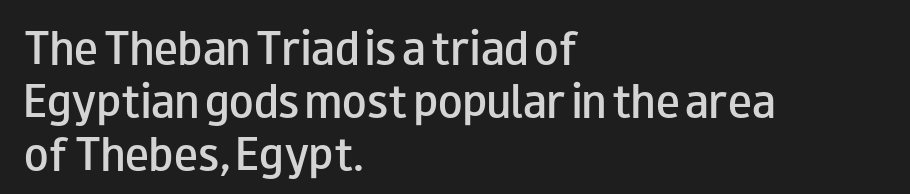
Do the characters align in a grid? No, the font is proportional. Regular leading. Type without underlining. Rendered with straight, roman letterforms. This is sans-serif lettering, the kind often seen on screens and signage. Teacher's note: observe the even left margin — that is flush-left alignment.
